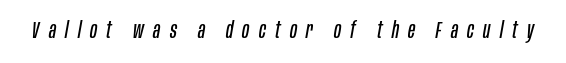
The image shows 23 px text type, italic (leaning right); set unusually wide letter spacing (+0.4 em), not underlined.
